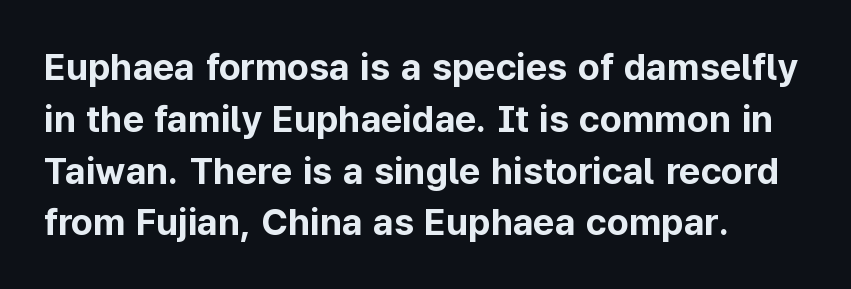
The image shows 37 px bold sans-serif type, upright; set left-aligned, normal line spacing (1.4x), normal letter spacing, not underlined; low stroke contrast and a medium x-height.
